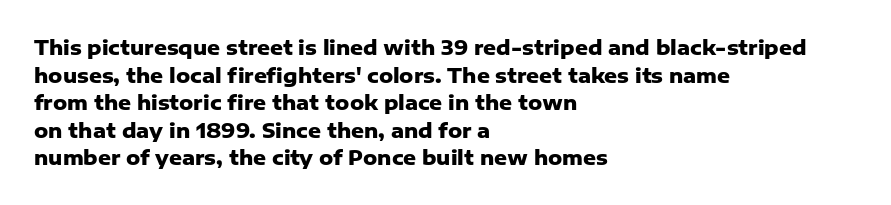
Q: Is the text bold? A: Yes.
Q: Is the text italic (slanted)? A: No, it is upright.
Q: Is the text underlined? A: No.
Q: How is the paragraph aligned? A: Left-aligned.
Q: Is the spacing between letters normal or unusually wide? A: Normal.
Q: Is the spacing between lines tight, normal or loose? A: Normal.
